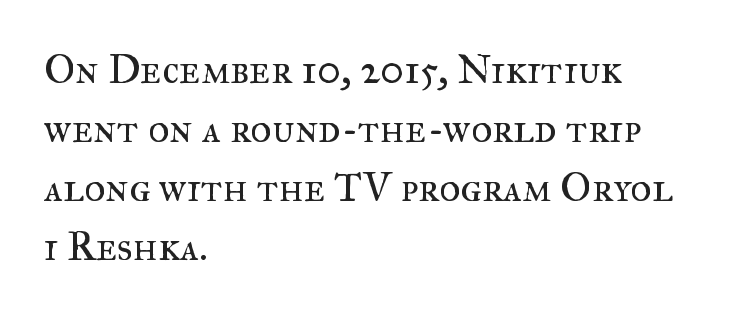
{"serif": "yes", "italic": "no", "bold": "no", "weight": "regular", "width": "normal", "stroke_contrast": "medium", "x_height": "small", "monospaced": "no", "underline": "no", "align": "left", "line_spacing": "normal", "line_spacing_ratio": 1.44, "letter_spacing": "normal", "letter_spacing_em": 0.0, "glyph_px": 41}
